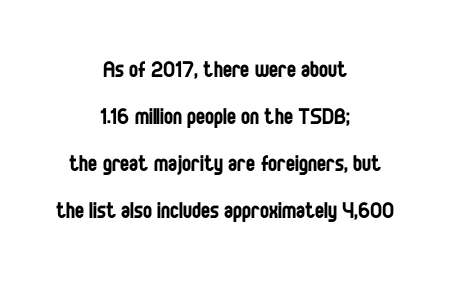
Plain, unruled lines of type. The gaps between neighbouring characters are ordinary and unremarkable. Italic? Not at all — the glyphs are vertical. The letterforms sit at book weight or below.
